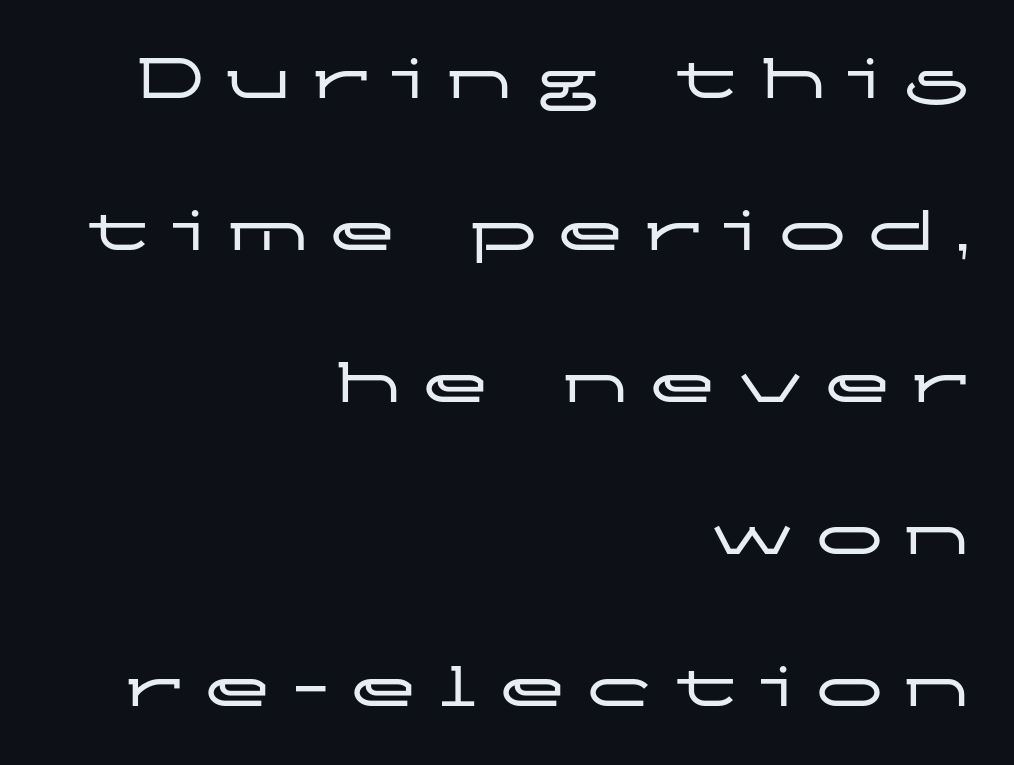
The image shows 67 px wide sans-serif type, upright; set right-aligned, loose line spacing (2.27x), unusually wide letter spacing (+0.32 em), not underlined; low stroke contrast and a medium x-height.
